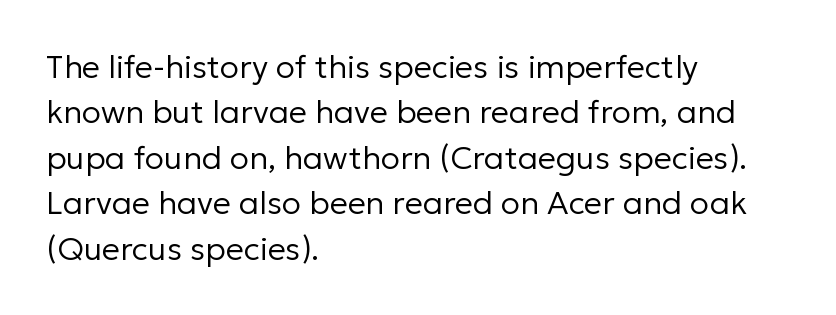
Spacing verdict: proportional, widths tailored to each character. I'd call this a sans setting — the letters go barefoot. No extra ink here — the face is not bold. This rendering uses left alignment, leaving the right contour irregular.
